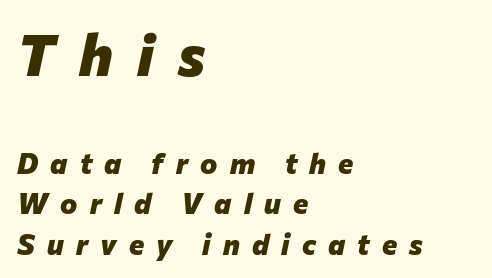
Q: Is the text bold? A: Yes.
Q: Is the text italic (slanted)? A: Yes, it leans right by about 12 degrees.
Q: Is the text underlined? A: No.
Q: How is the paragraph aligned? A: Left-aligned.
Q: Is the spacing between letters normal or unusually wide? A: Unusually wide.
Q: Is the spacing between lines tight, normal or loose? A: Normal.
Q: Which block of text is set in a larger size, the first (top) or the second (bottom)? A: The first (top) one.
Q: Width (condensed, normal, or wide)? A: Normal.
Q: Stroke contrast? A: Low.
Q: x-height? A: Medium.
Q: Monospaced? A: No.
